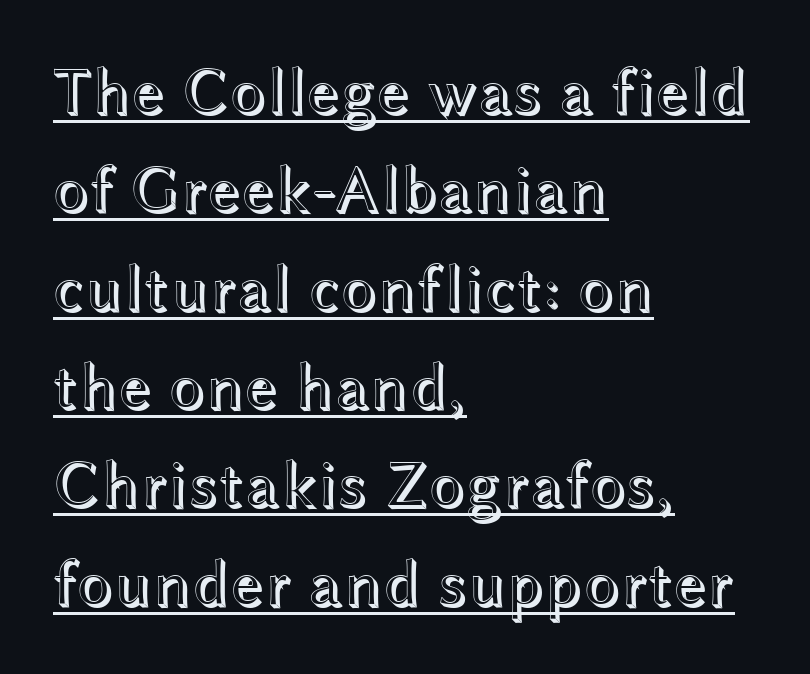
Q: Is the text italic (slanted)? A: No, it is upright.
Q: Is the text underlined? A: Yes.
Q: How is the paragraph aligned? A: Left-aligned.
Q: Is the spacing between letters normal or unusually wide? A: Normal.
Q: Is the spacing between lines tight, normal or loose? A: Normal.
Q: Width (condensed, normal, or wide)? A: Wide.
Q: x-height? A: Medium.
Q: Monospaced? A: No.
